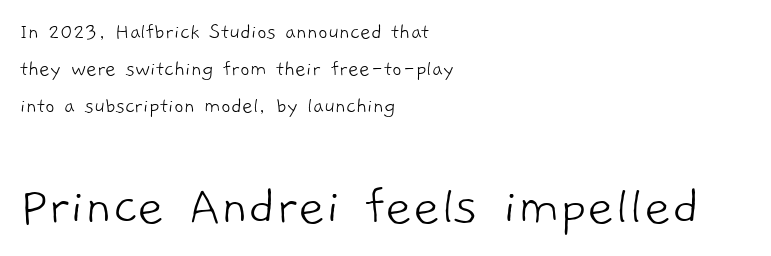
{"serif": "no", "bold": "no", "weight": "light", "width": "normal", "stroke_contrast": "low", "x_height": "medium", "monospaced": "no", "underline": "no", "align": "left", "line_spacing": "normal", "line_spacing_ratio": 1.6, "letter_spacing": "normal", "letter_spacing_em": 0.0, "larger_block": "second", "size_ratio": 2.52, "glyph_px": 58}
